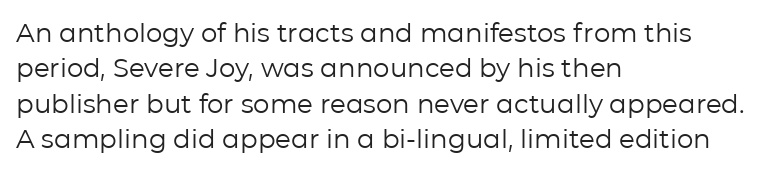
Q: Is the text bold? A: No.
Q: Is the text italic (slanted)? A: No, it is upright.
Q: Is the text underlined? A: No.
Q: How is the paragraph aligned? A: Left-aligned.
Q: Is the spacing between letters normal or unusually wide? A: Normal.
Q: Is the spacing between lines tight, normal or loose? A: Normal.
